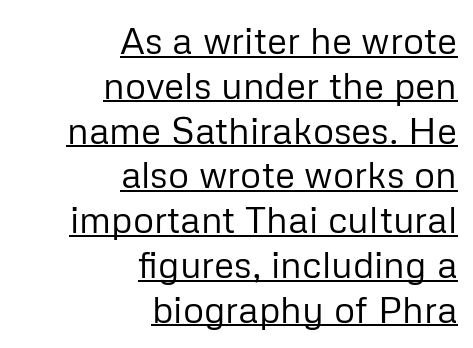
Q: Is the text bold? A: No.
Q: Is the text italic (slanted)? A: No, it is upright.
Q: Is the typeface a serif or a sans-serif typeface? A: Sans-serif.
Q: Is the text underlined? A: Yes.
Q: How is the paragraph aligned? A: Right-aligned.
Q: Is the spacing between letters normal or unusually wide? A: Normal.
Q: Width (condensed, normal, or wide)? A: Normal.
Q: Stroke contrast? A: Low.
Q: x-height? A: Medium.
Q: Monospaced? A: No.
